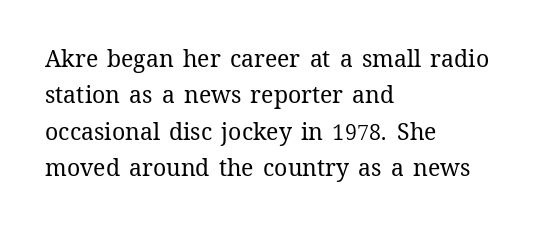
Q: Is the text bold? A: No.
Q: Is the text italic (slanted)? A: No, it is upright.
Q: Is the text underlined? A: No.
Q: How is the paragraph aligned? A: Left-aligned.
Q: Is the spacing between letters normal or unusually wide? A: Normal.
Q: Is the spacing between lines tight, normal or loose? A: Normal.
